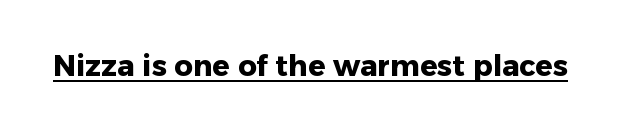
{"serif": "no", "italic": "no", "bold": "yes", "weight": "heavy", "width": "normal", "stroke_contrast": "low", "x_height": "medium", "monospaced": "no", "underline": "yes", "letter_spacing": "normal", "letter_spacing_em": 0.0, "glyph_px": 29}
